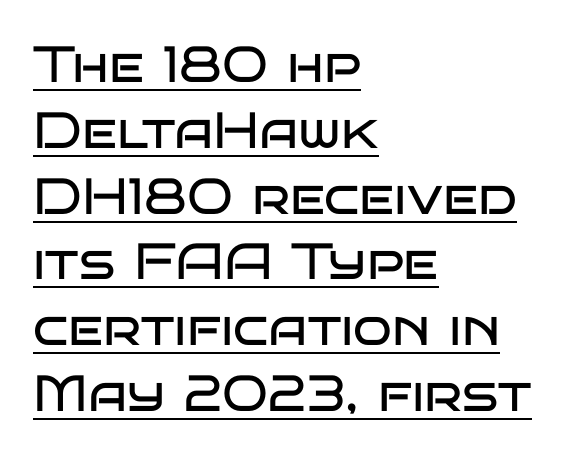
{"serif": "no", "italic": "no", "bold": "no", "weight": "regular", "width": "wide", "stroke_contrast": "low", "x_height": "large", "monospaced": "no", "underline": "yes", "align": "left", "line_spacing": "normal", "line_spacing_ratio": 1.29, "letter_spacing": "normal", "letter_spacing_em": 0.0, "glyph_px": 51}
